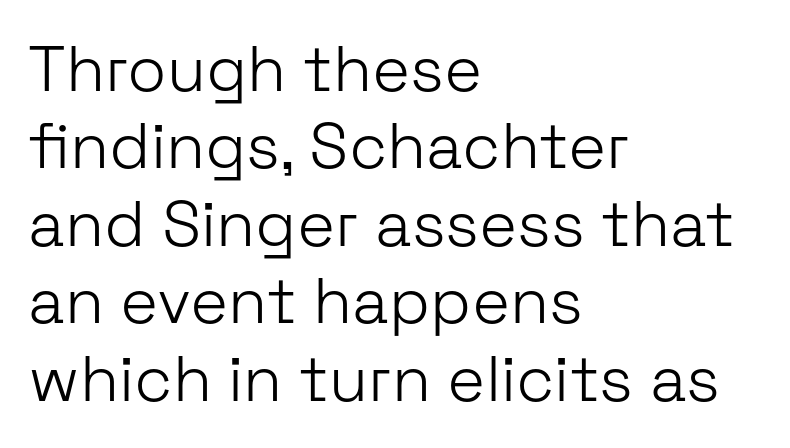
{"serif": "no", "italic": "no", "bold": "no", "weight": "light", "width": "normal", "stroke_contrast": "low", "x_height": "medium", "monospaced": "no", "underline": "no", "align": "left", "line_spacing_ratio": 1.21, "letter_spacing": "normal", "letter_spacing_em": 0.0, "glyph_px": 64}
